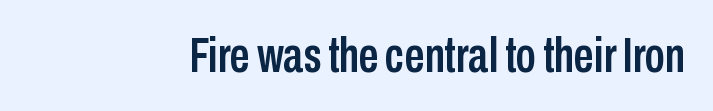
The image shows 50 px condensed sans-serif type, upright; set normal letter spacing, not underlined; low stroke contrast and a medium x-height.
